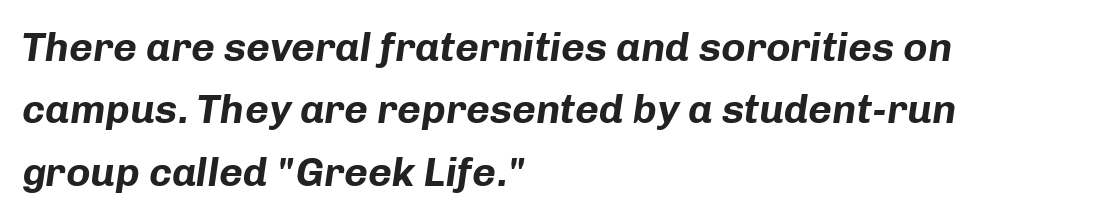
Students, this is bold: see how much ink each stroke carries. The letters advance in unequal steps, a hallmark of proportional type. Each word holds together tightly as a unit, with standard inter-letter gaps. In terms of leading, this rendering sits right in the middle. Glance below the letters and you will spot only blank space. One-word summary of the alignment: left.
